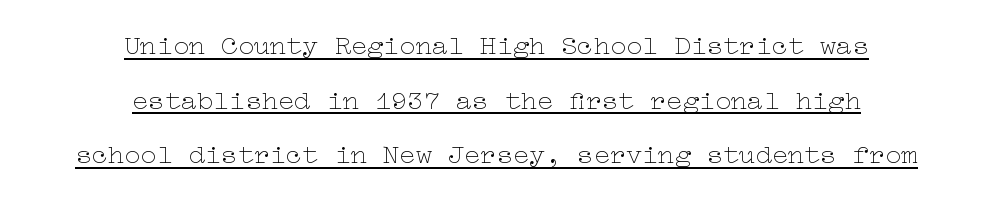
Q: Is the text bold? A: No.
Q: Is the text italic (slanted)? A: No, it is upright.
Q: Is the text underlined? A: Yes.
Q: How is the paragraph aligned? A: Centered.
Q: Is the spacing between letters normal or unusually wide? A: Normal.
Q: Is the spacing between lines tight, normal or loose? A: Loose.
